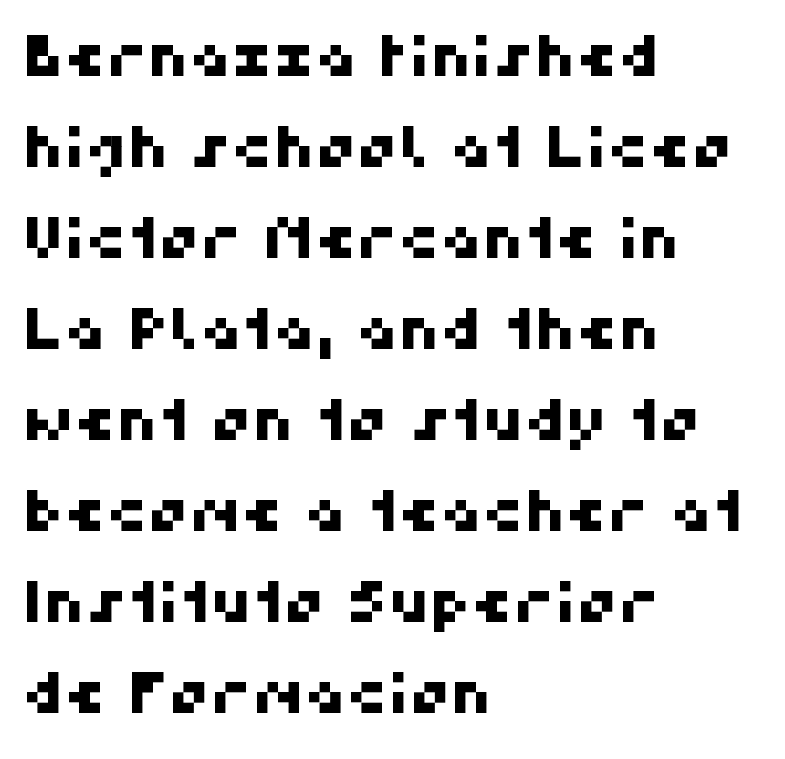
The image shows 58 px sans-serif type; set left-aligned, normal line spacing (1.57x), normal letter spacing, not underlined; high stroke contrast and a medium x-height.
